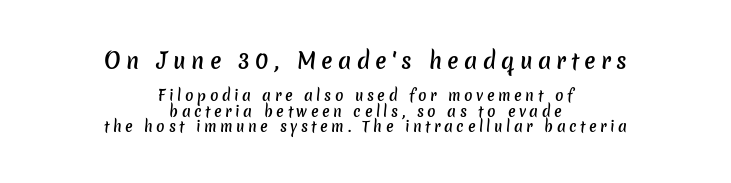
The image shows 21 px text type; set centered, tight line spacing (1.11x), unusually wide letter spacing (+0.25 em), not underlined; the first (top) block is 1.5x larger.
